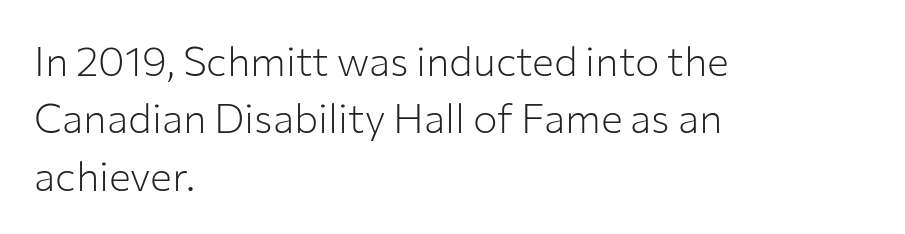
The image shows 41 px light sans-serif type, upright; set left-aligned, normal line spacing (1.4x), normal letter spacing, not underlined; low stroke contrast and a medium x-height.
